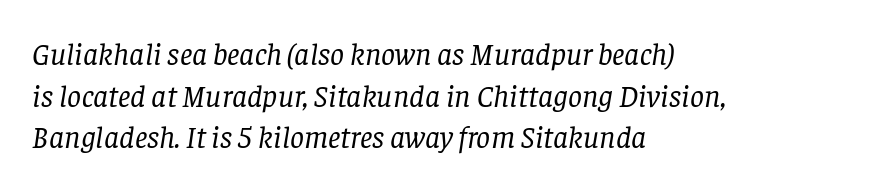
The image shows 31 px regular-weight serif type, italic (leaning right); set left-aligned, normal line spacing (1.34x), normal letter spacing, not underlined; low stroke contrast and a large x-height.
